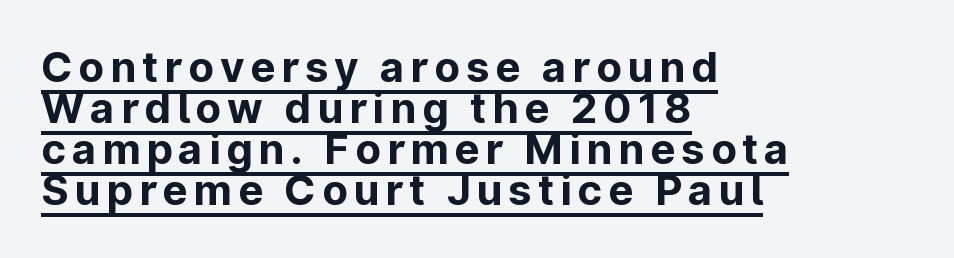
Q: Is the text bold? A: Yes.
Q: Is the text italic (slanted)? A: No, it is upright.
Q: Is the typeface a serif or a sans-serif typeface? A: Sans-serif.
Q: Is the text underlined? A: Yes.
Q: How is the paragraph aligned? A: Left-aligned.
Q: Is the spacing between lines tight, normal or loose? A: Tight.
Q: Width (condensed, normal, or wide)? A: Normal.
Q: Stroke contrast? A: Low.
Q: x-height? A: Medium.
Q: Monospaced? A: No.
